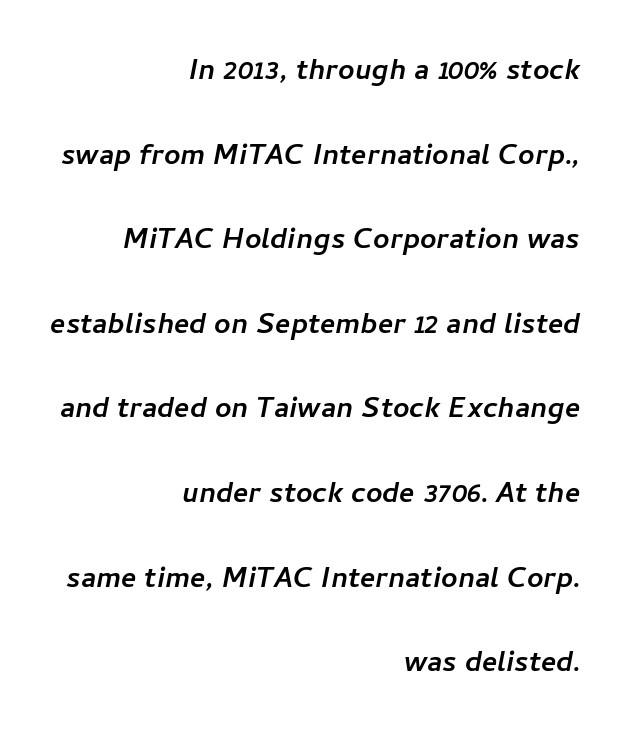
The image shows 36 px sans-serif type; set right-aligned, loose line spacing (2.35x), normal letter spacing, not underlined; low stroke contrast and a medium x-height.
